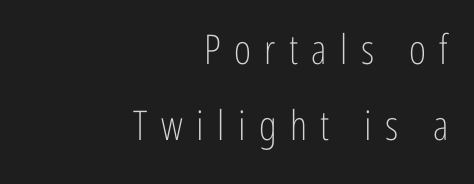
Nothing heavy about these letters — not bold at all. The letters stand straight up with perfectly vertical stems. The specimen omits any rule beneath the text block's lines. Words appear elongated and porous because spacing is wide. Do the characters align in a grid? No, the font is proportional.
